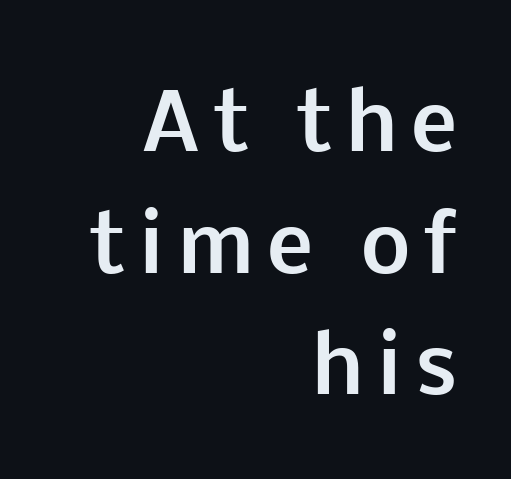
Q: Is the text bold? A: Yes.
Q: Is the text italic (slanted)? A: No, it is upright.
Q: Is the typeface a serif or a sans-serif typeface? A: Sans-serif.
Q: Is the text underlined? A: No.
Q: How is the paragraph aligned? A: Right-aligned.
Q: Is the spacing between lines tight, normal or loose? A: Normal.
Q: Width (condensed, normal, or wide)? A: Normal.
Q: Stroke contrast? A: Low.
Q: x-height? A: Medium.
Q: Monospaced? A: No.
